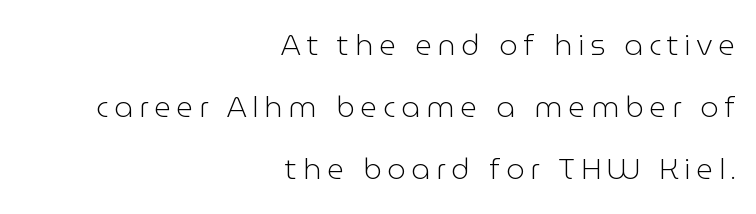
The image shows 29 px light sans-serif type, upright; set right-aligned, loose line spacing (2.14x), unusually wide letter spacing (+0.2 em), not underlined; low stroke contrast and a medium x-height.
